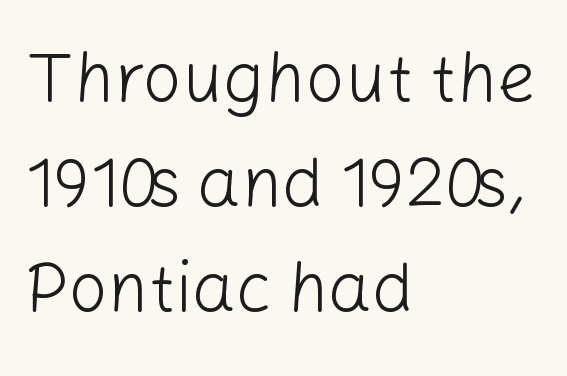
{"serif": "no", "italic": "no", "bold": "no", "weight": "light", "width": "normal", "stroke_contrast": "low", "x_height": "medium", "monospaced": "no", "underline": "no", "align": "left", "line_spacing": "normal", "line_spacing_ratio": 1.52, "letter_spacing": "normal", "letter_spacing_em": 0.0, "glyph_px": 69}
